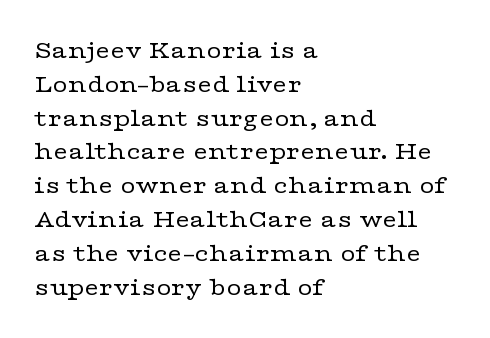
{"italic": "no", "bold": "no", "underline": "no", "align": "left", "line_spacing": "normal", "line_spacing_ratio": 1.3, "letter_spacing": "normal", "letter_spacing_em": 0.0, "glyph_px": 26}
